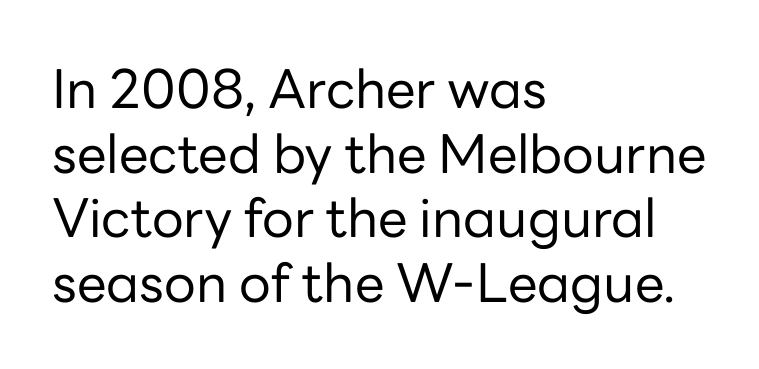
The image shows 53 px regular-weight sans-serif type, upright; set left-aligned, line spacing 1.22x, normal letter spacing, not underlined; low stroke contrast and a medium x-height.
